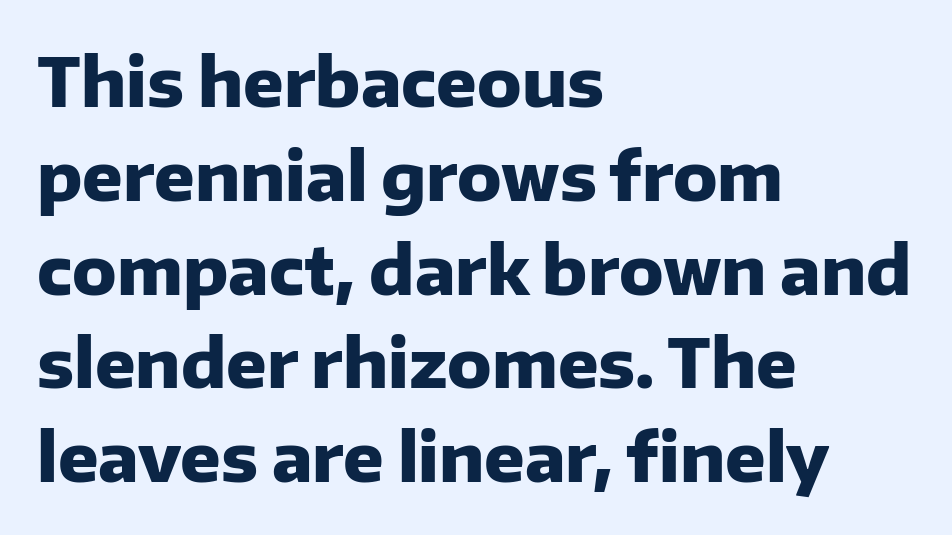
{"serif": "no", "italic": "no", "bold": "yes", "weight": "heavy", "width": "normal", "stroke_contrast": "low", "x_height": "medium", "monospaced": "no", "underline": "no", "align": "left", "line_spacing": "normal", "line_spacing_ratio": 1.4, "letter_spacing": "normal", "letter_spacing_em": 0.0, "glyph_px": 67}
